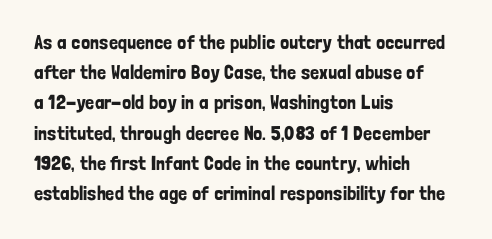
Words float on clear page, feet unadorned. Quick note: not italic, upright. Is there much room between lines? A standard amount, neither cramped nor airy. This sample is left-justified, so line endings fall wherever the words run out. Between one letter and the next there's only the usual sliver of space.
